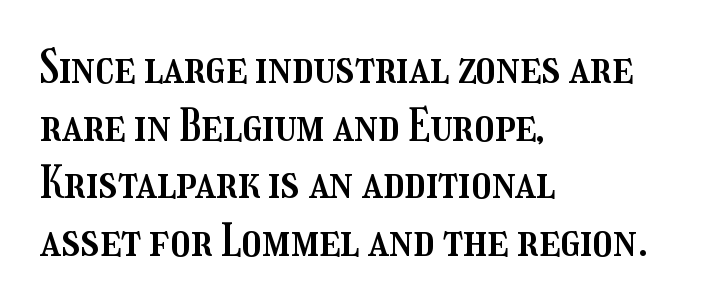
One glance says typical: line gaps are just what's usual. The string is rendered with underlining switched off. If you drew a ruler down the left edge, every line would touch it. When letters stand straight like this, we call the style roman or upright. Think of a printed novel: that variable character pitch is what you see here.
